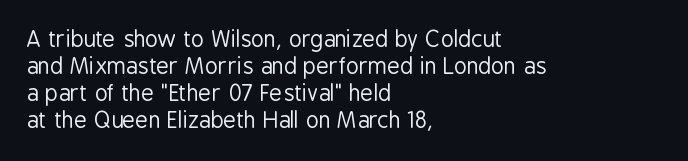
The image shows 22 px text type, upright; set left-aligned, line spacing 1.22x, normal letter spacing, not underlined.
